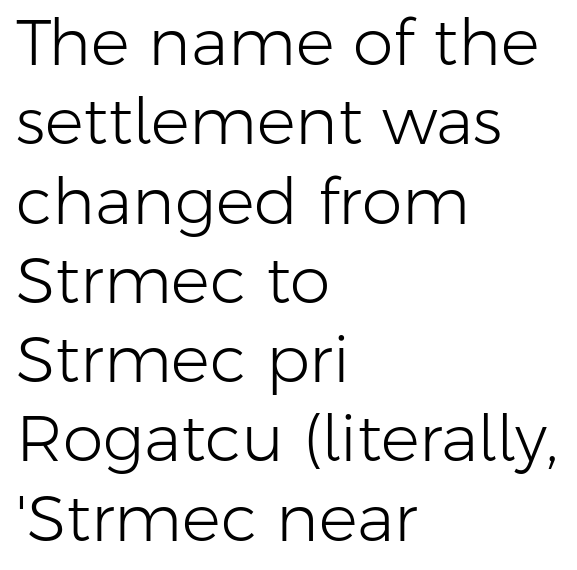
Q: Is the text bold? A: No.
Q: Is the text italic (slanted)? A: No, it is upright.
Q: Is the typeface a serif or a sans-serif typeface? A: Sans-serif.
Q: Is the text underlined? A: No.
Q: How is the paragraph aligned? A: Left-aligned.
Q: Is the spacing between letters normal or unusually wide? A: Normal.
Q: Width (condensed, normal, or wide)? A: Normal.
Q: Stroke contrast? A: Low.
Q: x-height? A: Medium.
Q: Monospaced? A: No.
